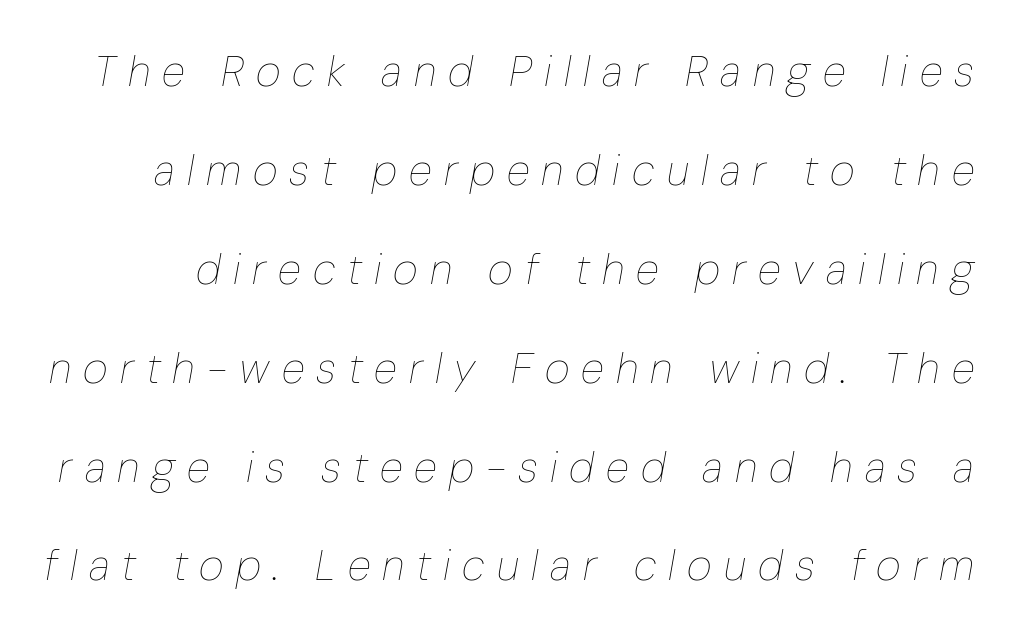
The image shows 43 px thin, condensed type, italic (leaning right); set loose line spacing (2.3x), unusually wide letter spacing (+0.28 em), not underlined; low stroke contrast and a medium x-height.
